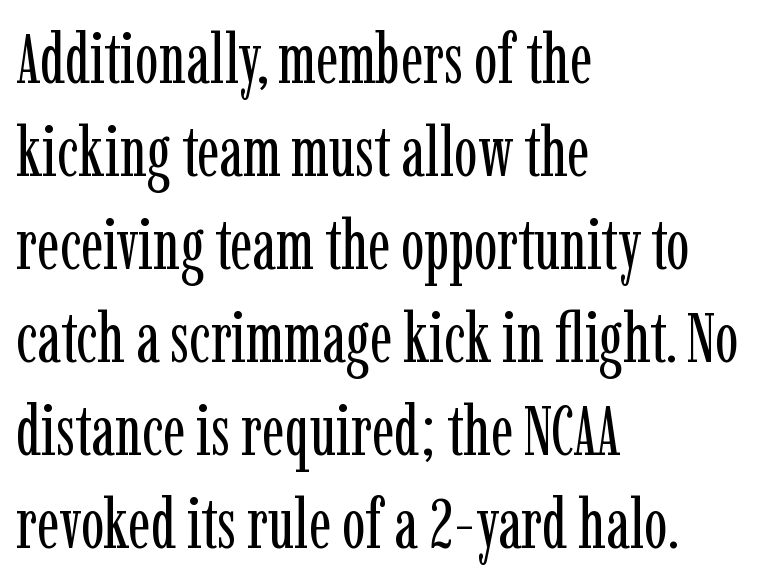
Note the varied advance widths — an 'i' is clearly narrower than an 'm'. No extra ink here — the face is not bold. Leading: standard. Posture: straight, roman, zero tilt.
